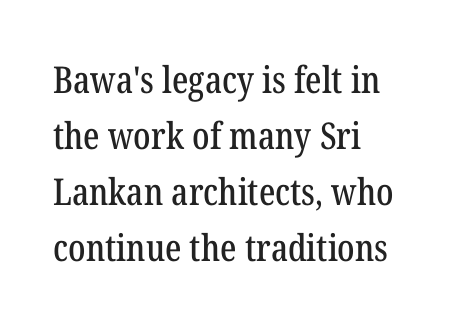
The image shows 37 px condensed serif type, upright; set left-aligned, normal line spacing (1.51x), normal letter spacing, not underlined; low stroke contrast and a medium x-height.
